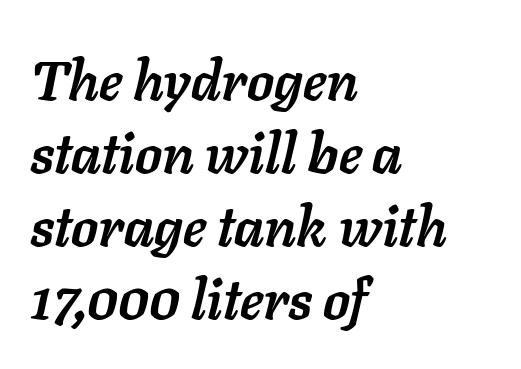
The image shows 55 px semibold type, italic (leaning right); set left-aligned, normal line spacing (1.33x), normal letter spacing, not underlined; low stroke contrast and a medium x-height.
